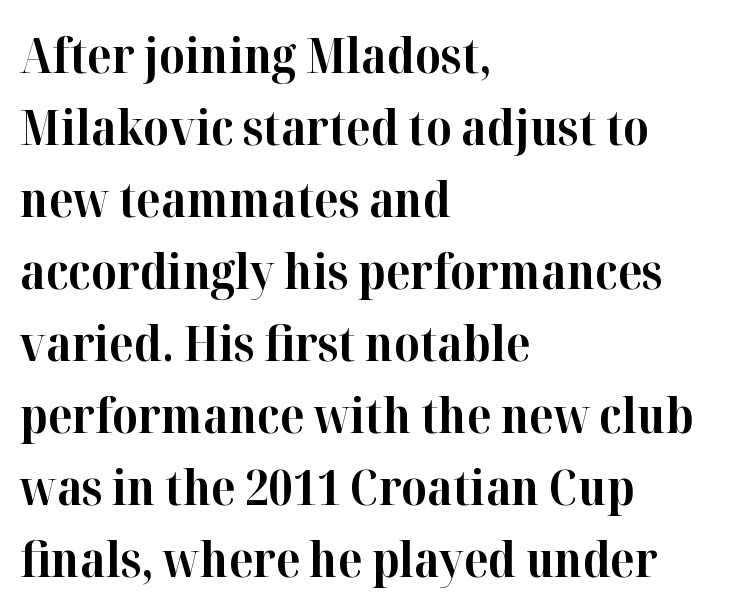
This block has exactly the height ordinary leading produces. Standard letterfit; no display-style spreading of the glyphs. The typography opts for an upright posture over an oblique one. Alignment: flush left. The rendering uses natural spacing where letterforms have individual widths.
